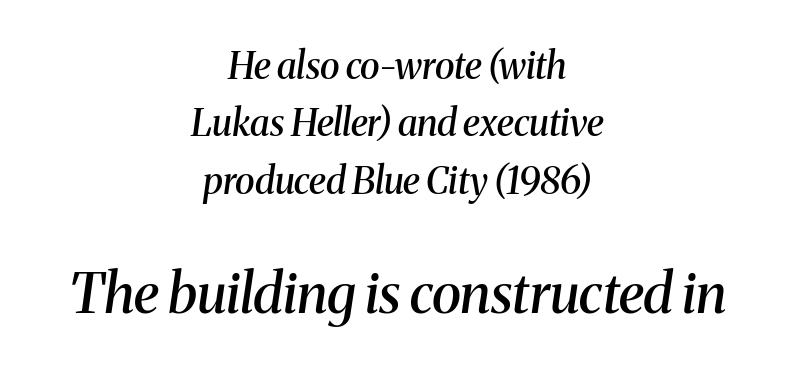
Q: Is the text bold? A: Semi-bold.
Q: Is the text italic (slanted)? A: Yes, it leans right by about 8 degrees.
Q: Is the typeface a serif or a sans-serif typeface? A: Serif.
Q: Is the text underlined? A: No.
Q: How is the paragraph aligned? A: Centered.
Q: Is the spacing between letters normal or unusually wide? A: Normal.
Q: Is the spacing between lines tight, normal or loose? A: Normal.
Q: Which block of text is set in a larger size, the first (top) or the second (bottom)? A: The second (bottom) one.
Q: Width (condensed, normal, or wide)? A: Normal.
Q: Stroke contrast? A: Medium.
Q: x-height? A: Medium.
Q: Monospaced? A: No.
